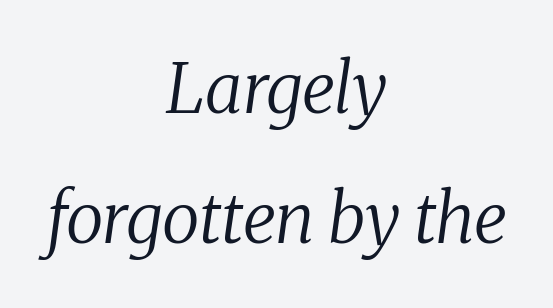
The image shows 69 px regular-weight serif type, italic (leaning right); set centered, line spacing 1.89x, normal letter spacing, not underlined; medium stroke contrast and a medium x-height.
